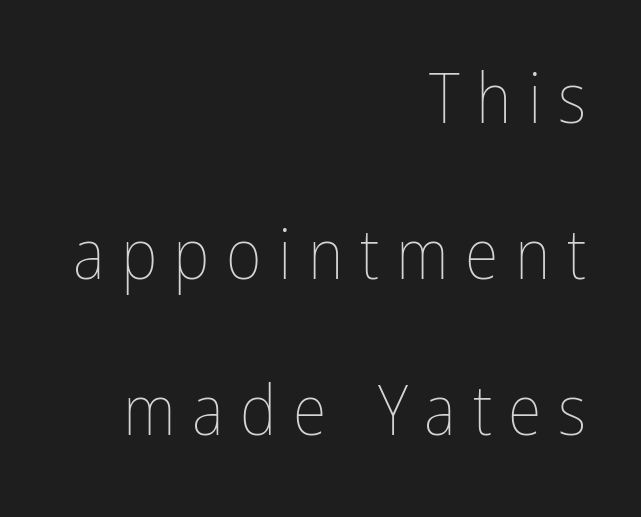
Look at the tracking — it's clearly loosened, letters drifting apart. This is roman type, the default non-slanted kind. Is the stroke heavy? The answer is a plain regular-or-lighter. All the whitespace from short lines collects on the left. Think of a printed novel: that variable character pitch is what you see here. The zone under the glyphs is completely vacant.
